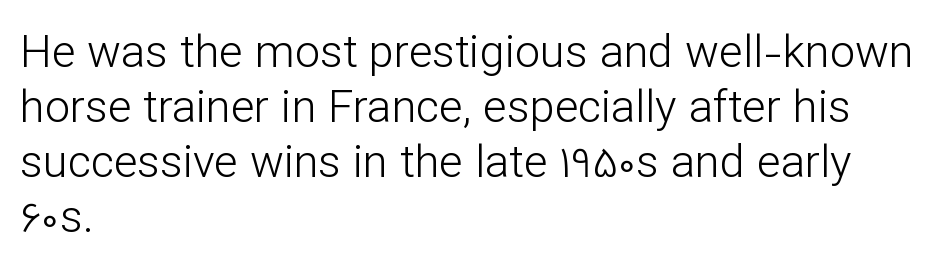
{"serif": "no", "italic": "no", "bold": "no", "weight": "light", "width": "normal", "stroke_contrast": "low", "x_height": "medium", "monospaced": "no", "underline": "no", "align": "left", "line_spacing_ratio": 1.22, "letter_spacing": "normal", "letter_spacing_em": 0.0, "glyph_px": 45}
